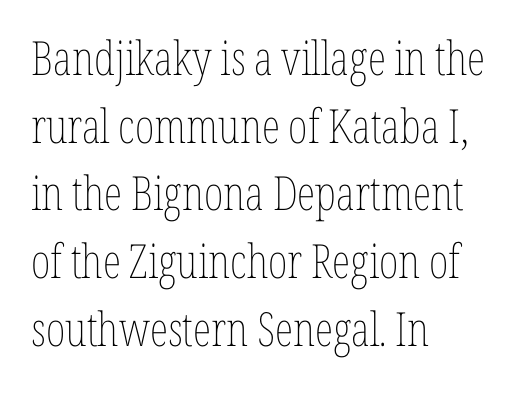
{"italic": "no", "bold": "no", "weight": "thin", "width": "condensed", "stroke_contrast": "low", "x_height": "medium", "monospaced": "no", "underline": "no", "align": "left", "line_spacing": "normal", "line_spacing_ratio": 1.44, "letter_spacing": "normal", "letter_spacing_em": 0.0, "glyph_px": 47}
